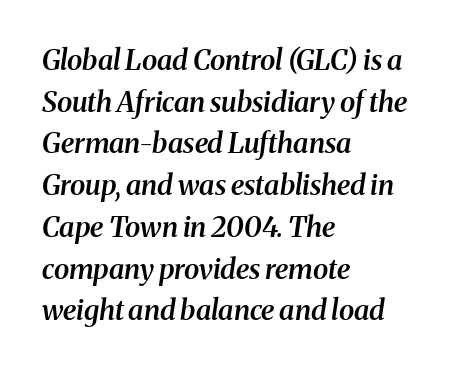
The image shows 28 px semibold serif type, italic (leaning right); set left-aligned, normal line spacing (1.49x), normal letter spacing, not underlined; medium stroke contrast and a medium x-height.
